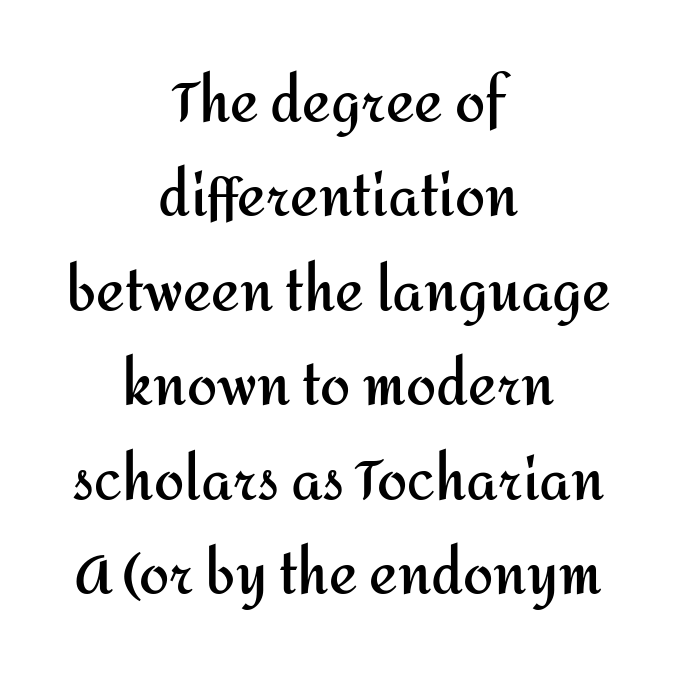
{"serif": "no", "italic": "no", "bold": "yes", "weight": "semibold", "width": "normal", "stroke_contrast": "medium", "x_height": "medium", "monospaced": "no", "underline": "no", "align": "center", "line_spacing_ratio": 1.75, "letter_spacing": "normal", "letter_spacing_em": 0.0, "glyph_px": 54}
